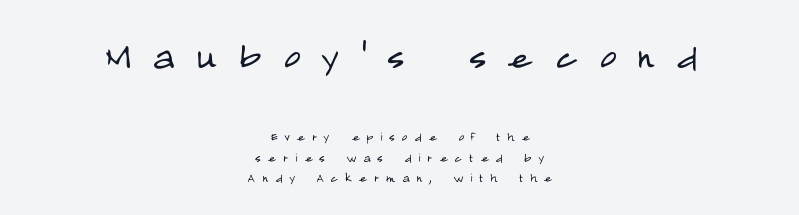
Q: Is the text bold? A: No.
Q: Is the text italic (slanted)? A: No, it is upright.
Q: Is the typeface a serif or a sans-serif typeface? A: Sans-serif.
Q: Is the text underlined? A: No.
Q: How is the paragraph aligned? A: Centered.
Q: Is the spacing between letters normal or unusually wide? A: Unusually wide.
Q: Is the spacing between lines tight, normal or loose? A: Normal.
Q: Which block of text is set in a larger size, the first (top) or the second (bottom)? A: The first (top) one.
Q: Width (condensed, normal, or wide)? A: Condensed.
Q: Stroke contrast? A: Low.
Q: x-height? A: Large.
Q: Monospaced? A: No.
